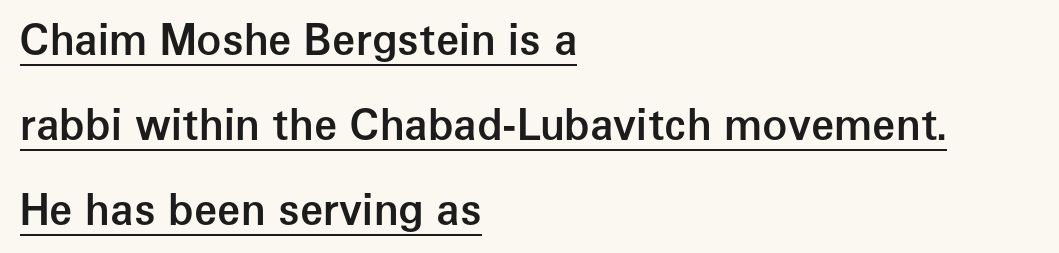
These lines are composed in type without serifs. Caption: semibold face, moderately heavy strokes. These lines are rendered in a variable-pitch font. Honestly, the letter spacing is just normal — you wouldn't notice it. In terms of posture, this sample is upright. Honestly, the rows look like they've been pulled way apart.
